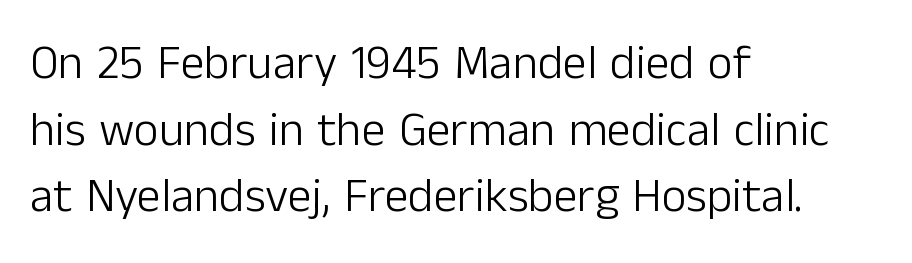
The image shows 48 px light sans-serif type, upright; set left-aligned, normal line spacing (1.39x), normal letter spacing, not underlined; low stroke contrast and a medium x-height.
